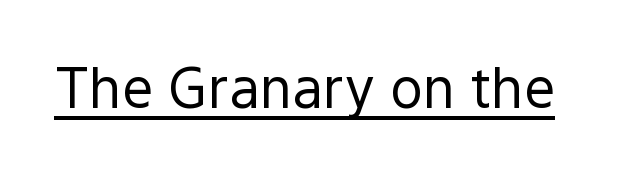
The image shows 55 px regular-weight sans-serif type, upright; set normal letter spacing, underlined; a medium x-height.
